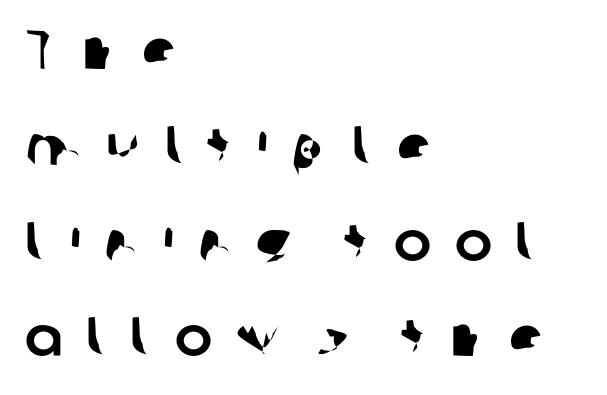
Q: Is the typeface a serif or a sans-serif typeface? A: Sans-serif.
Q: Is the text underlined? A: No.
Q: How is the paragraph aligned? A: Left-aligned.
Q: Is the spacing between letters normal or unusually wide? A: Unusually wide.
Q: Width (condensed, normal, or wide)? A: Normal.
Q: Stroke contrast? A: Low.
Q: x-height? A: Medium.
Q: Monospaced? A: No.
